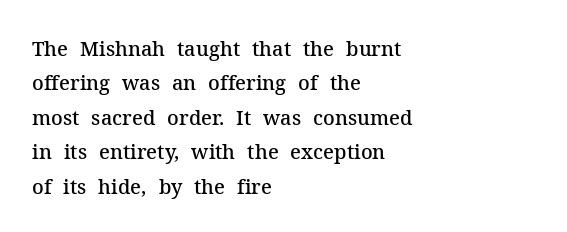
The image shows 20 px text type, upright; set left-aligned, line spacing 1.72x, normal letter spacing, not underlined.
